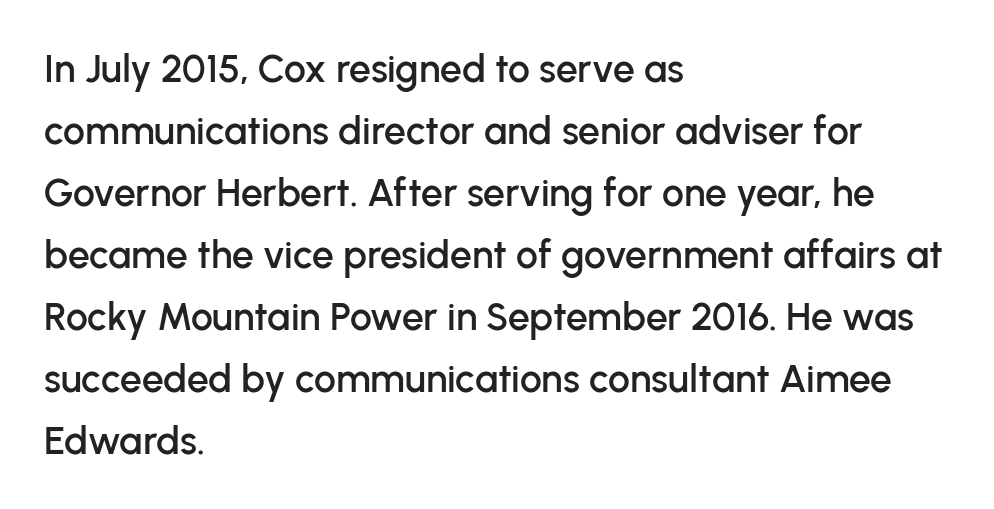
Q: Is the text italic (slanted)? A: No, it is upright.
Q: Is the typeface a serif or a sans-serif typeface? A: Sans-serif.
Q: Is the text underlined? A: No.
Q: How is the paragraph aligned? A: Left-aligned.
Q: Is the spacing between letters normal or unusually wide? A: Normal.
Q: Is the spacing between lines tight, normal or loose? A: Normal.
Q: Width (condensed, normal, or wide)? A: Normal.
Q: Stroke contrast? A: Low.
Q: x-height? A: Medium.
Q: Monospaced? A: No.
